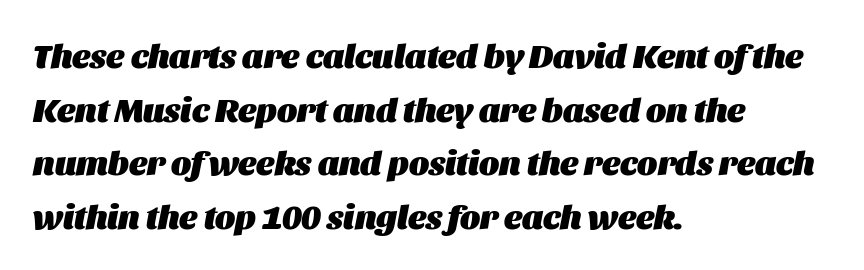
The image shows 34 px heavy type, italic (leaning right); set left-aligned, normal line spacing (1.58x), normal letter spacing, not underlined; medium stroke contrast and a large x-height.
